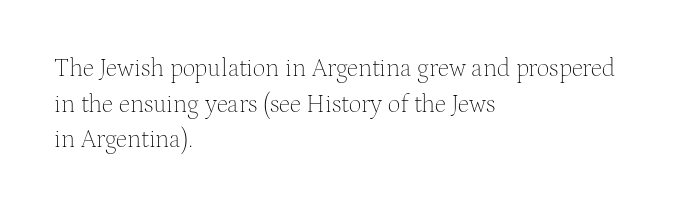
No word sits above an underline. These lines stack with their left ends in a neat column. The line-height multiplier appears to be the usual default. Ordinary non-slanted type is in use. Students, note that the glyphs here touch the page at normal intervals.
